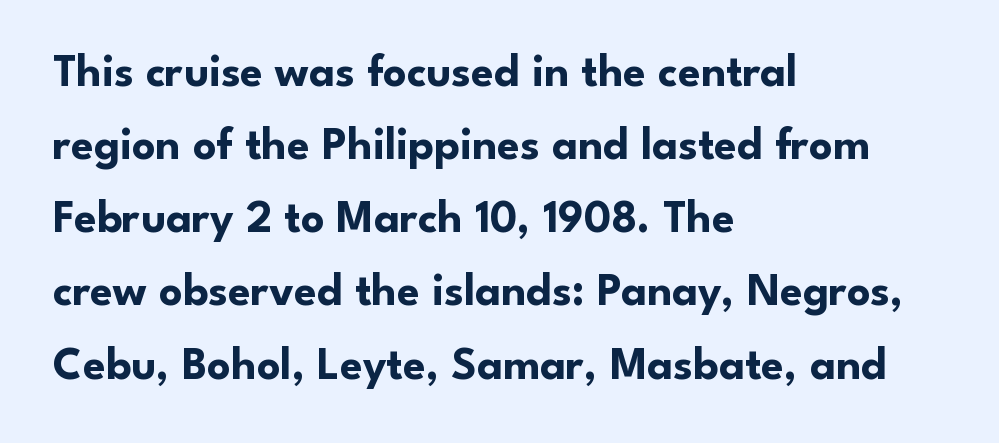
Q: Is the text bold? A: Yes.
Q: Is the text italic (slanted)? A: No, it is upright.
Q: Is the typeface a serif or a sans-serif typeface? A: Sans-serif.
Q: Is the text underlined? A: No.
Q: How is the paragraph aligned? A: Left-aligned.
Q: Is the spacing between letters normal or unusually wide? A: Normal.
Q: Is the spacing between lines tight, normal or loose? A: Normal.
Q: Width (condensed, normal, or wide)? A: Normal.
Q: Stroke contrast? A: Low.
Q: x-height? A: Small.
Q: Monospaced? A: No.
